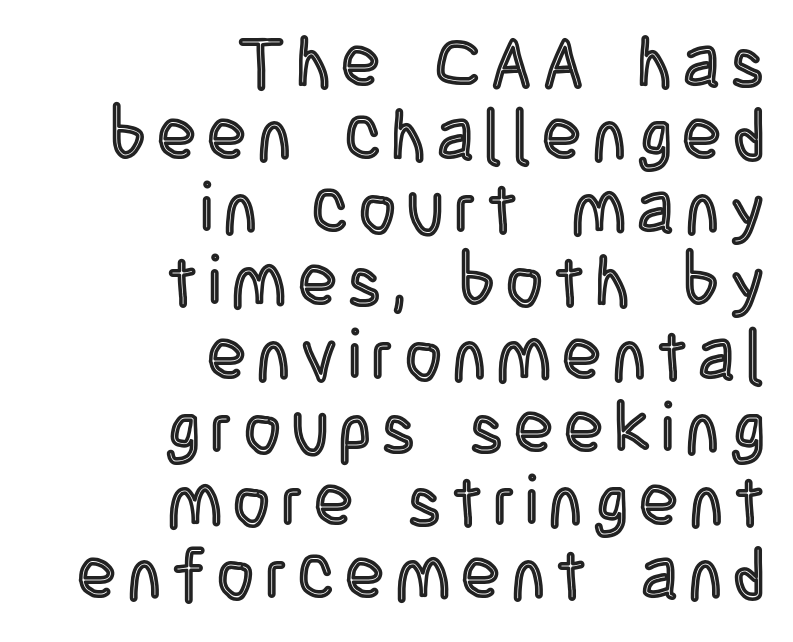
{"italic": "no", "width": "condensed", "x_height": "large", "monospaced": "no", "underline": "no", "align": "right", "line_spacing": "tight", "line_spacing_ratio": 1.03, "glyph_px": 71}
